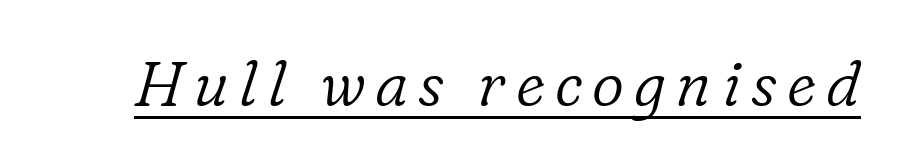
The image shows 63 px light serif type, italic (leaning right); set underlined; low stroke contrast and a medium x-height.
